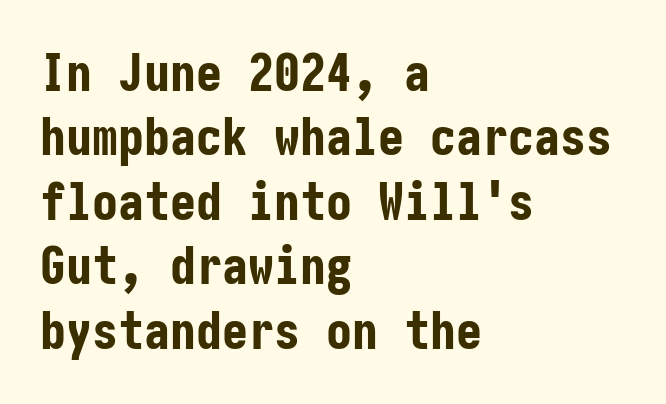
How heavy is the stroke? Heavy — this is a bold. The foot of each line stays bare and open. This sample uses plain, unmodified letter spacing. Examine the stroke ends and you'll find no serifs.
